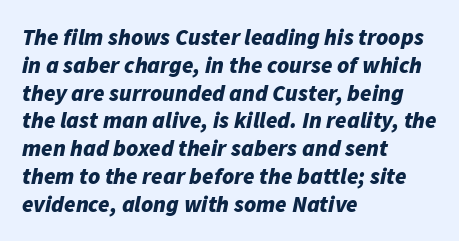
Q: Is the text bold? A: Yes.
Q: Is the text italic (slanted)? A: Yes, it leans right by about 11 degrees.
Q: Is the text underlined? A: No.
Q: How is the paragraph aligned? A: Left-aligned.
Q: Is the spacing between letters normal or unusually wide? A: Normal.
